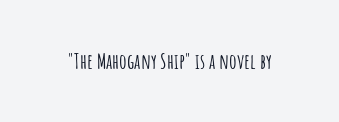
Q: Is the text italic (slanted)? A: No, it is upright.
Q: Is the text underlined? A: No.
Q: Is the spacing between letters normal or unusually wide? A: Normal.
